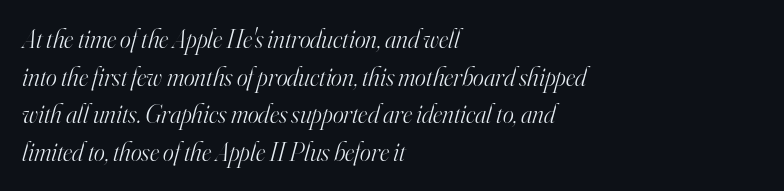
The image shows 26 px text type, italic (leaning right); set left-aligned, normal line spacing (1.45x), normal letter spacing, not underlined.
